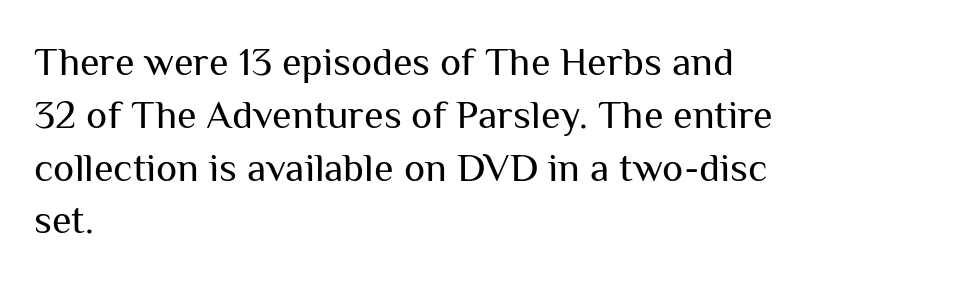
Q: Is the text bold? A: No.
Q: Is the text italic (slanted)? A: No, it is upright.
Q: Is the typeface a serif or a sans-serif typeface? A: Sans-serif.
Q: Is the text underlined? A: No.
Q: How is the paragraph aligned? A: Left-aligned.
Q: Is the spacing between letters normal or unusually wide? A: Normal.
Q: Is the spacing between lines tight, normal or loose? A: Normal.
Q: Width (condensed, normal, or wide)? A: Normal.
Q: Stroke contrast? A: Medium.
Q: x-height? A: Medium.
Q: Monospaced? A: No.
